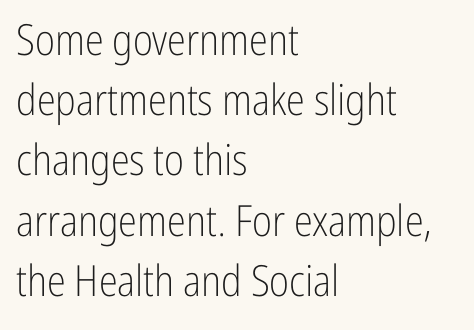
The image shows 43 px light, condensed sans-serif type, upright; set left-aligned, normal line spacing (1.4x), normal letter spacing, not underlined; low stroke contrast and a medium x-height.
